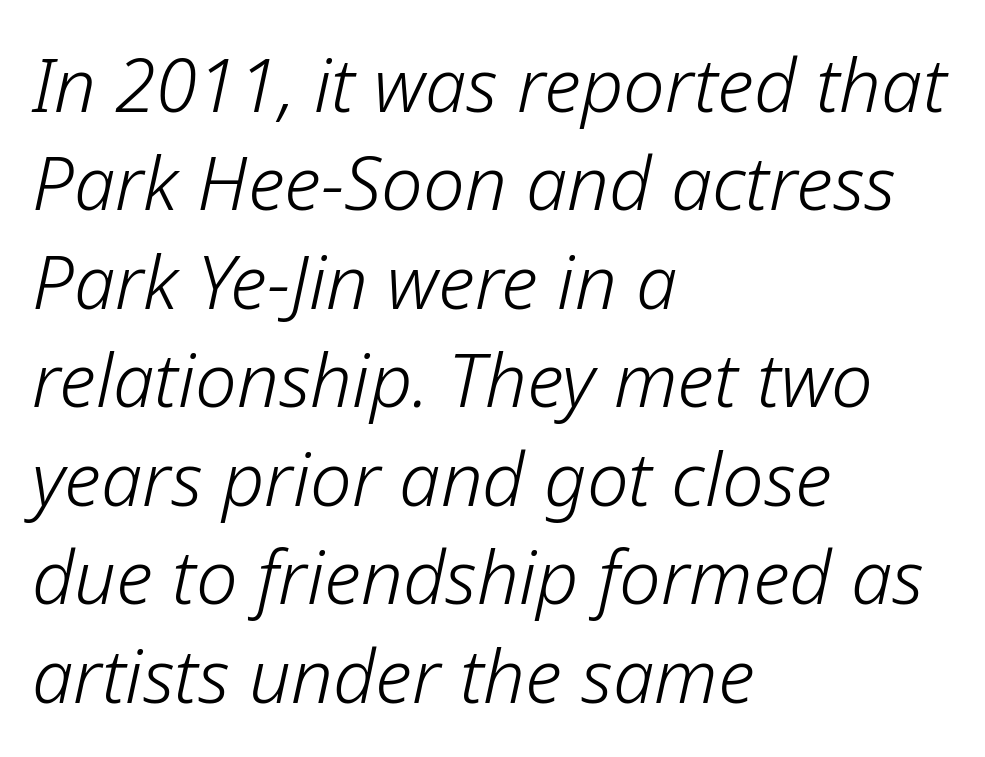
Notice how descenders clear the ascenders below comfortably — that's standard leading. Each line starts at the same left margin while the right side varies. The rendering uses natural spacing where letterforms have individual widths. Bare-footed words on every line.
